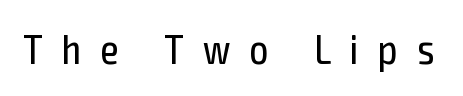
{"serif": "no", "italic": "no", "bold": "no", "weight": "regular", "width": "condensed", "x_height": "medium", "monospaced": "no", "underline": "no", "letter_spacing": "wide", "letter_spacing_em": 0.47, "glyph_px": 41}
